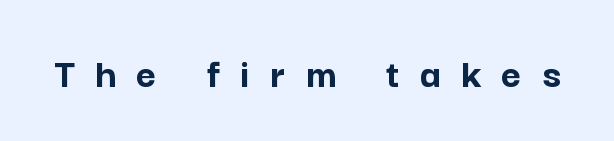
{"serif": "no", "italic": "no", "bold": "yes", "weight": "semibold", "width": "normal", "stroke_contrast": "low", "x_height": "medium", "monospaced": "no", "underline": "no", "letter_spacing": "wide", "letter_spacing_em": 0.46, "glyph_px": 44}
